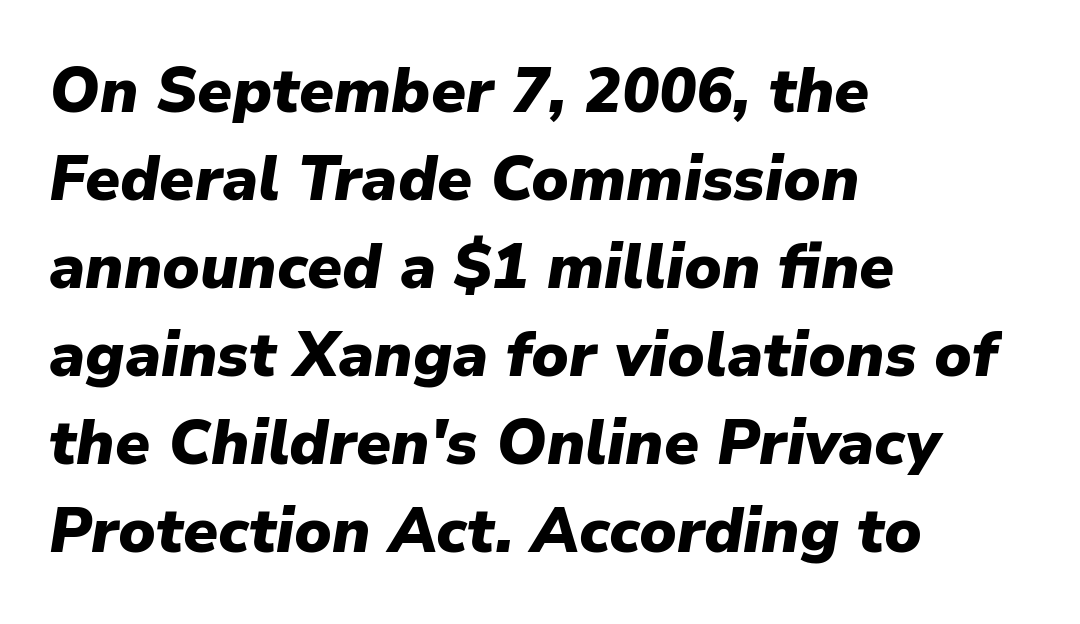
Q: Is the text bold? A: Yes.
Q: Is the text italic (slanted)? A: Yes, it leans right by about 9 degrees.
Q: Is the text underlined? A: No.
Q: How is the paragraph aligned? A: Left-aligned.
Q: Is the spacing between letters normal or unusually wide? A: Normal.
Q: Is the spacing between lines tight, normal or loose? A: Normal.
Q: Width (condensed, normal, or wide)? A: Normal.
Q: Stroke contrast? A: Low.
Q: x-height? A: Medium.
Q: Monospaced? A: No.
